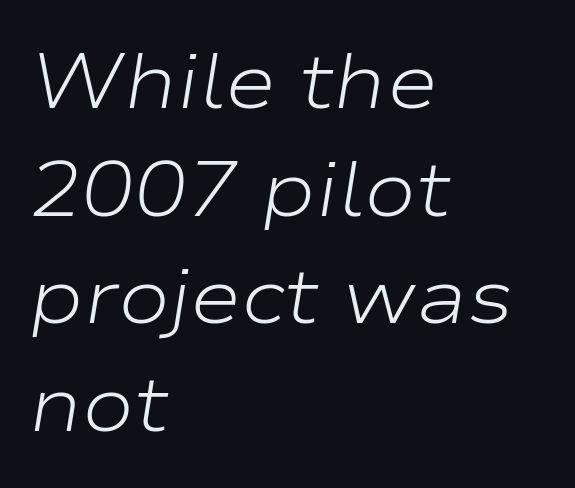
{"italic": "yes", "lean": "right", "slant_degrees": 9, "bold": "no", "weight": "light", "width": "wide", "stroke_contrast": "low", "x_height": "medium", "monospaced": "no", "underline": "no", "align": "left", "line_spacing": "normal", "line_spacing_ratio": 1.38, "letter_spacing": "normal", "letter_spacing_em": 0.0, "glyph_px": 78}
